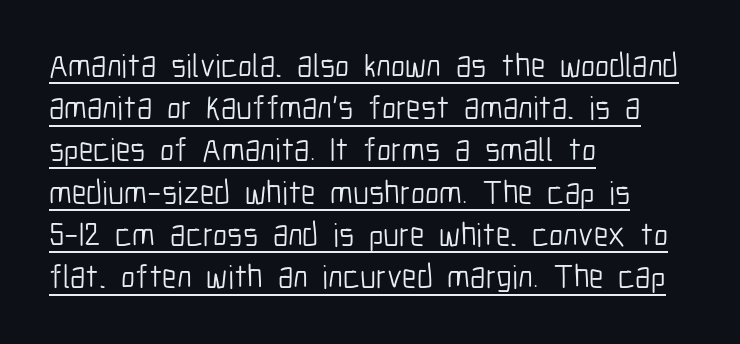
{"serif": "no", "italic": "no", "bold": "no", "weight": "light", "width": "condensed", "stroke_contrast": "low", "x_height": "medium", "monospaced": "no", "underline": "yes", "align": "left", "line_spacing": "normal", "line_spacing_ratio": 1.28, "letter_spacing": "normal", "letter_spacing_em": 0.0, "glyph_px": 33}
